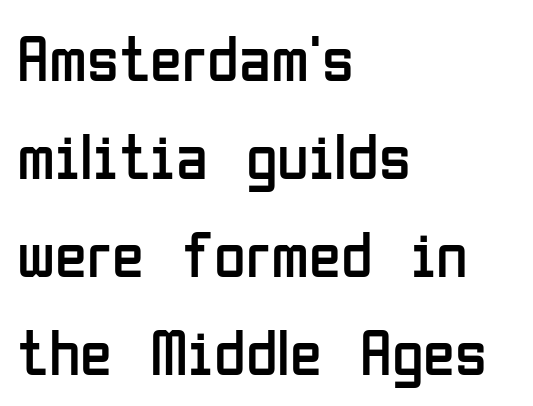
{"serif": "no", "italic": "no", "bold": "no", "weight": "regular", "width": "condensed", "stroke_contrast": "low", "x_height": "medium", "monospaced": "no", "underline": "no", "align": "left", "line_spacing": "normal", "line_spacing_ratio": 1.51, "letter_spacing": "normal", "letter_spacing_em": 0.0, "glyph_px": 65}
